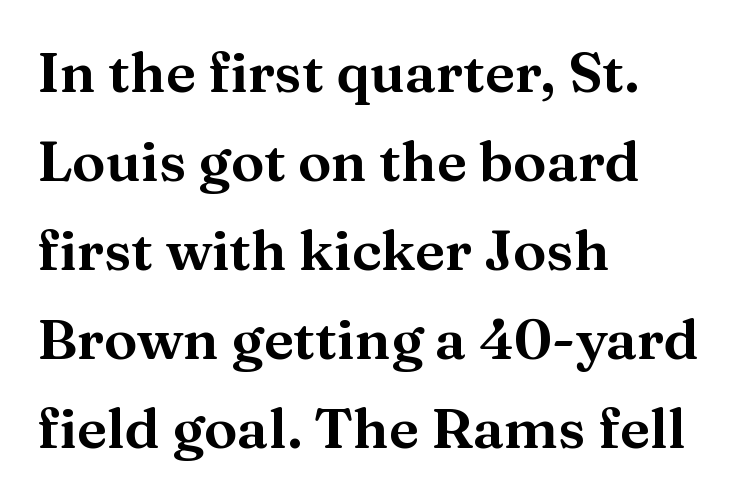
Q: Is the text italic (slanted)? A: No, it is upright.
Q: Is the typeface a serif or a sans-serif typeface? A: Serif.
Q: Is the text underlined? A: No.
Q: How is the paragraph aligned? A: Left-aligned.
Q: Is the spacing between letters normal or unusually wide? A: Normal.
Q: Is the spacing between lines tight, normal or loose? A: Normal.
Q: Width (condensed, normal, or wide)? A: Normal.
Q: Stroke contrast? A: Medium.
Q: x-height? A: Medium.
Q: Monospaced? A: No.
